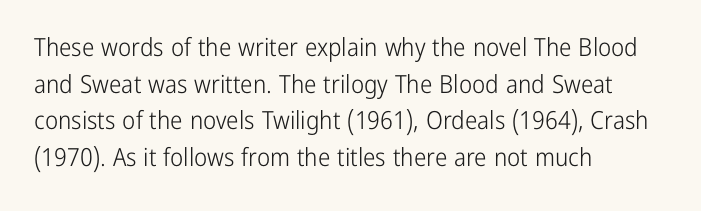
Q: Is the text bold? A: No.
Q: Is the text italic (slanted)? A: No, it is upright.
Q: Is the text underlined? A: No.
Q: How is the paragraph aligned? A: Left-aligned.
Q: Is the spacing between letters normal or unusually wide? A: Normal.
Q: Is the spacing between lines tight, normal or loose? A: Normal.
